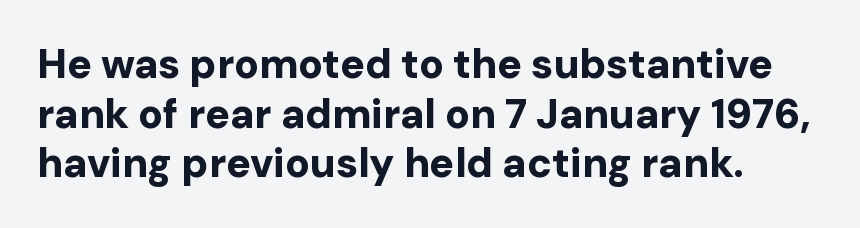
The image shows 41 px bold sans-serif type, upright; set left-aligned, line spacing 1.21x, normal letter spacing, not underlined; low stroke contrast and a medium x-height.
